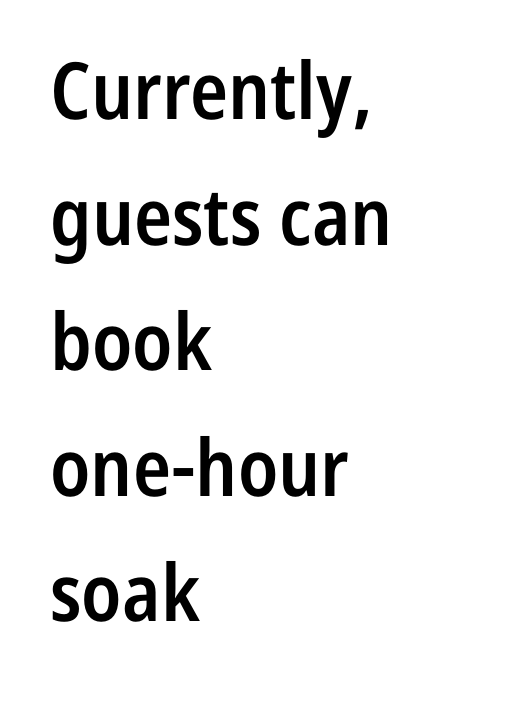
{"serif": "no", "italic": "no", "bold": "semi", "weight": "semibold", "width": "condensed", "stroke_contrast": "low", "x_height": "medium", "monospaced": "no", "underline": "no", "align": "left", "line_spacing": "normal", "line_spacing_ratio": 1.59, "letter_spacing": "normal", "letter_spacing_em": 0.0, "glyph_px": 79}
